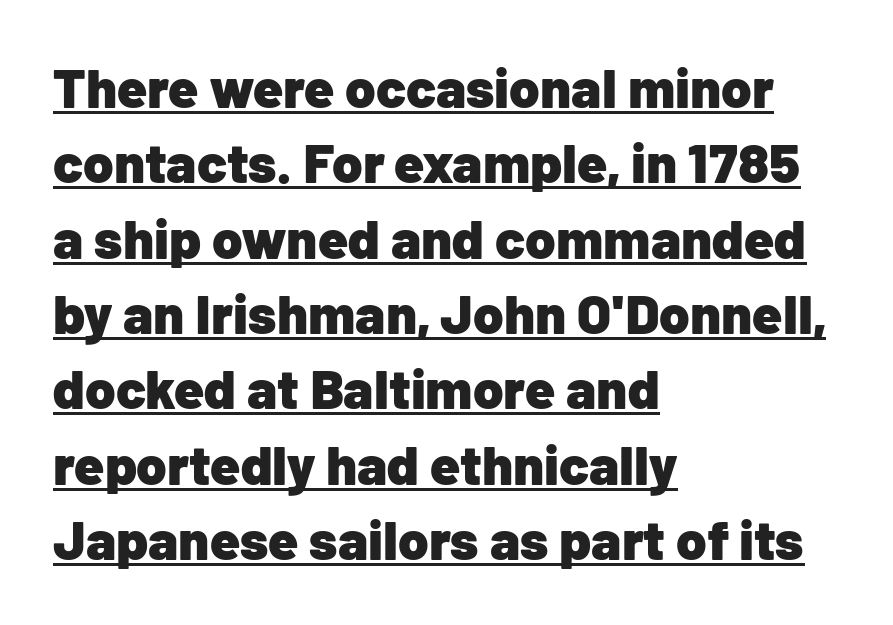
Line beginnings align vertically; line endings do not. A typesetter would label this face a sans. These lines are rendered in a variable-pitch font. Typesetter's note: full bold, strokes at maximum text heaviness.
